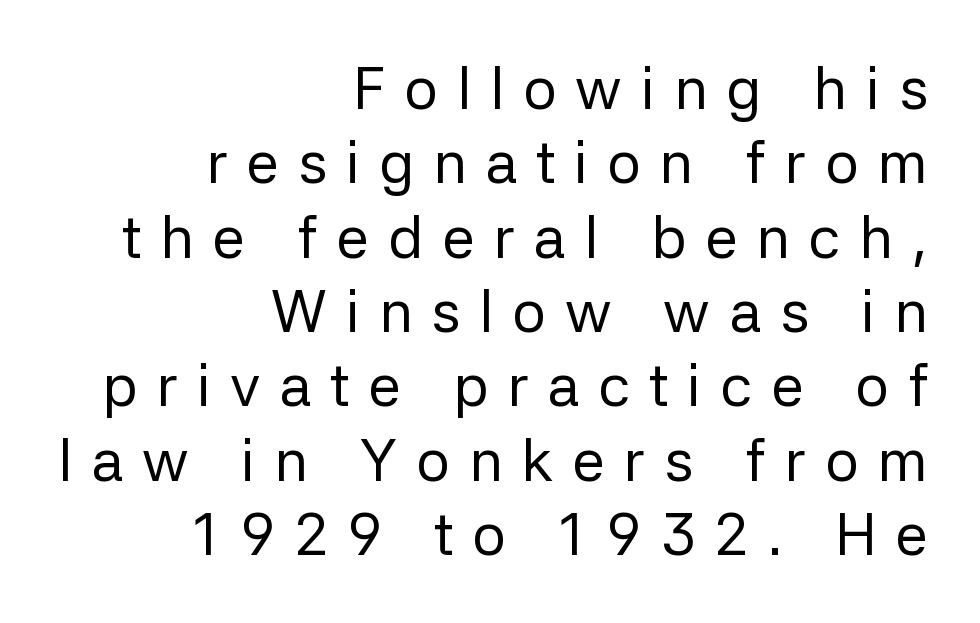
Q: Is the text bold? A: No.
Q: Is the text italic (slanted)? A: No, it is upright.
Q: Is the typeface a serif or a sans-serif typeface? A: Sans-serif.
Q: Is the text underlined? A: No.
Q: How is the paragraph aligned? A: Right-aligned.
Q: Is the spacing between letters normal or unusually wide? A: Unusually wide.
Q: Is the spacing between lines tight, normal or loose? A: Normal.
Q: Width (condensed, normal, or wide)? A: Normal.
Q: Stroke contrast? A: Low.
Q: x-height? A: Medium.
Q: Monospaced? A: No.
